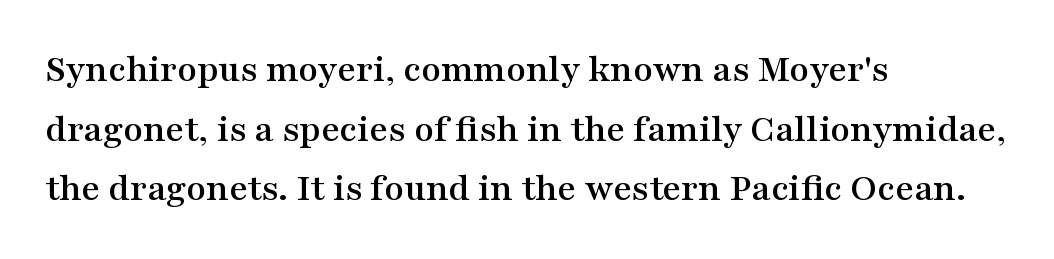
Whoever set this chose a conventional vertical rhythm. This sample has the flowing, uneven cadence of proportional lettering. This rendering employs a face with finishing strokes, i.e., a serif. The zone under the glyphs is completely vacant.
